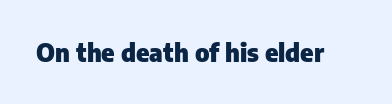
Underlining? Definitely not there. Strong, thick strokes mark this as bold type. This sample uses an upright cut, with every glyph sitting square on the baseline. A typesetter would call this zero additional tracking.
